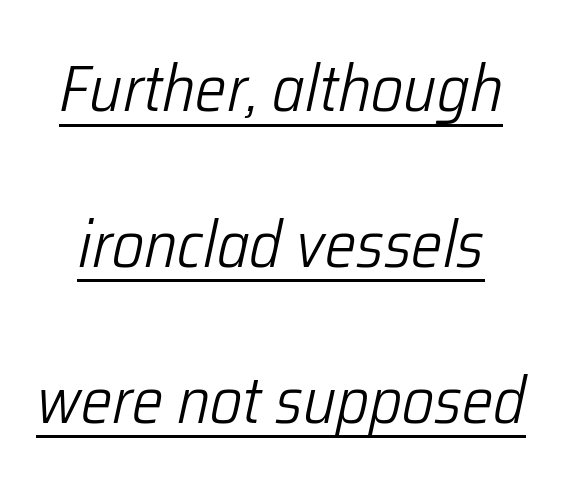
Q: Is the text bold? A: No.
Q: Is the text italic (slanted)? A: Yes, it leans right by about 12 degrees.
Q: Is the text underlined? A: Yes.
Q: Is the spacing between letters normal or unusually wide? A: Normal.
Q: Is the spacing between lines tight, normal or loose? A: Loose.
Q: Width (condensed, normal, or wide)? A: Condensed.
Q: Stroke contrast? A: Low.
Q: x-height? A: Medium.
Q: Monospaced? A: No.
